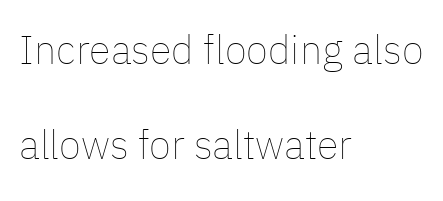
Q: Is the text bold? A: No.
Q: Is the text italic (slanted)? A: No, it is upright.
Q: Is the text underlined? A: No.
Q: How is the paragraph aligned? A: Left-aligned.
Q: Is the spacing between letters normal or unusually wide? A: Normal.
Q: Is the spacing between lines tight, normal or loose? A: Loose.
Q: Width (condensed, normal, or wide)? A: Normal.
Q: Stroke contrast? A: Low.
Q: x-height? A: Medium.
Q: Monospaced? A: No.
